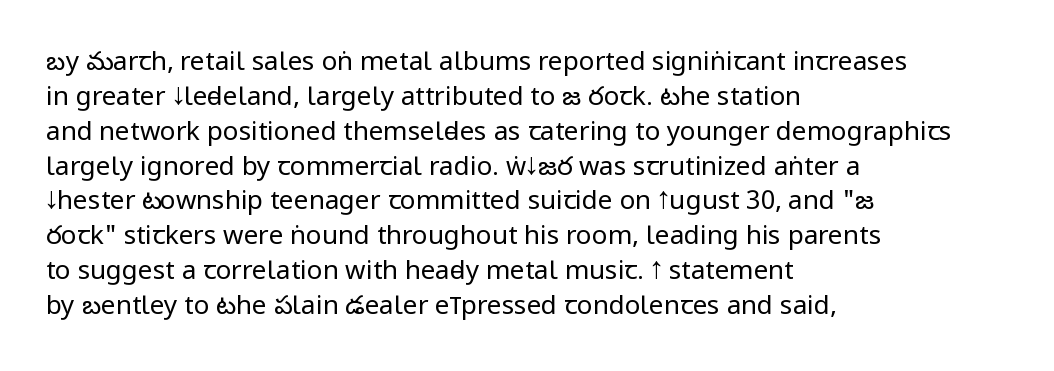
Q: Is the text bold? A: No.
Q: Is the text italic (slanted)? A: No, it is upright.
Q: Is the text underlined? A: No.
Q: How is the paragraph aligned? A: Left-aligned.
Q: Is the spacing between letters normal or unusually wide? A: Normal.
Q: Is the spacing between lines tight, normal or loose? A: Normal.
